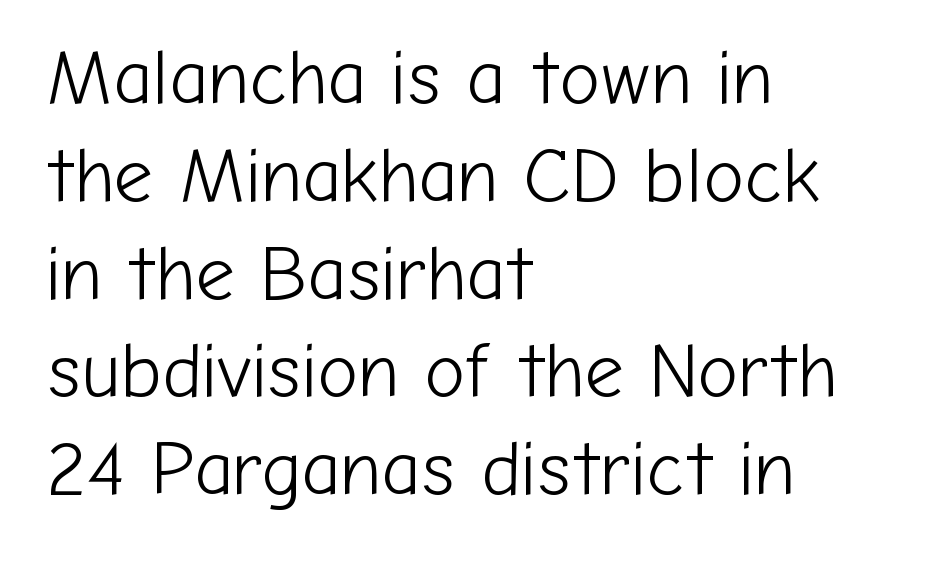
{"serif": "no", "italic": "no", "bold": "no", "weight": "light", "width": "normal", "stroke_contrast": "low", "x_height": "medium", "monospaced": "no", "underline": "no", "align": "left", "line_spacing": "normal", "line_spacing_ratio": 1.27, "letter_spacing": "normal", "letter_spacing_em": 0.0, "glyph_px": 77}
